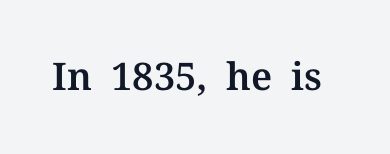
The image shows 38 px serif type, upright; set normal letter spacing, not underlined; medium stroke contrast and a medium x-height.
